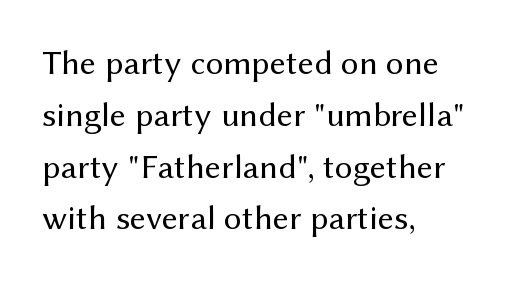
The image shows 35 px regular-weight sans-serif type, upright; set left-aligned, normal line spacing (1.48x), normal letter spacing, not underlined; medium stroke contrast and a medium x-height.
